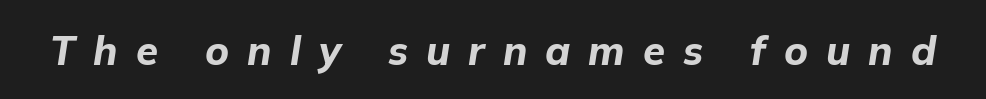
{"italic": "yes", "lean": "right", "slant_degrees": 9, "bold": "yes", "weight": "bold", "width": "normal", "stroke_contrast": "low", "x_height": "medium", "monospaced": "no", "underline": "no", "letter_spacing": "wide", "letter_spacing_em": 0.45, "glyph_px": 40}
